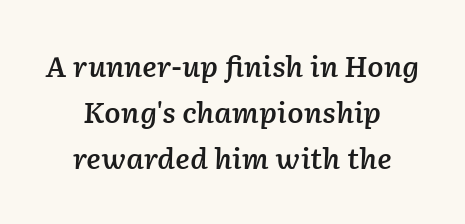
Q: Is the text bold? A: Semi-bold.
Q: Is the text italic (slanted)? A: Yes, it leans right by about 2 degrees.
Q: Is the text underlined? A: No.
Q: How is the paragraph aligned? A: Centered.
Q: Is the spacing between letters normal or unusually wide? A: Normal.
